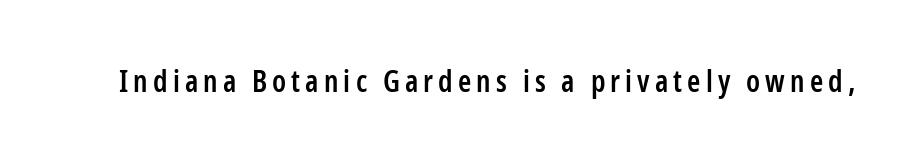
The image shows 30 px semibold, condensed sans-serif type, upright; set not underlined; low stroke contrast and a medium x-height.
